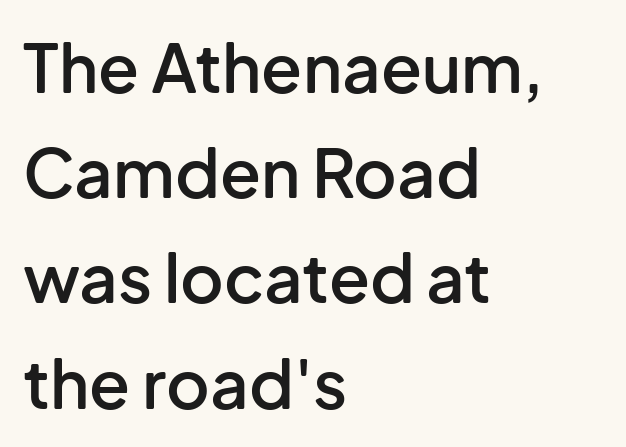
These lines are set flush left with a ragged right edge. Decoration check: the copy has no underline. Look at the stroke-to-counter ratio: somewhat heavy, a semibold. The tracking reads as untouched default to a designer's eye. No feet cap the strokes, marking this as sans-serif type. Is this a fixed-width face? No — the glyphs have proportional, varying widths.
